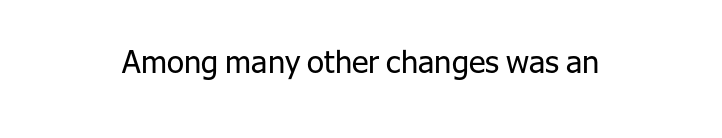
Varying glyph widths throughout — classic text-font behaviour. This sample uses plain, unmodified letter spacing. Nobody drew a line under any word here. Summary of weight: not heavy and not bold.
